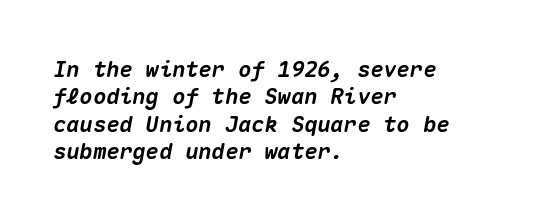
The image shows 22 px bold type, italic (leaning right); set left-aligned, normal line spacing (1.25x), normal letter spacing, not underlined.
